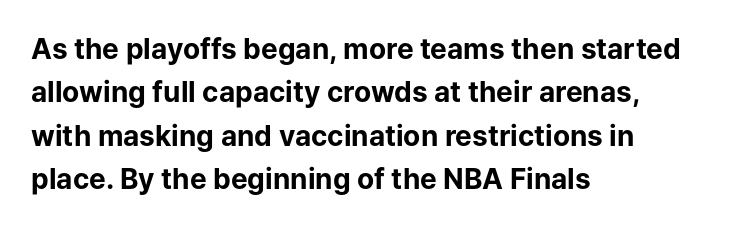
{"serif": "no", "italic": "no", "bold": "yes", "weight": "bold", "width": "normal", "stroke_contrast": "low", "x_height": "medium", "monospaced": "no", "underline": "no", "align": "left", "line_spacing": "normal", "line_spacing_ratio": 1.55, "letter_spacing": "normal", "letter_spacing_em": 0.0, "glyph_px": 28}
